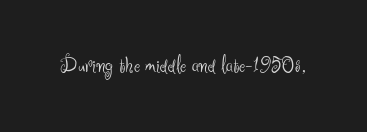
The type is set solid horizontally, with unmodified tracking. Words float on clear page, feet unadorned. A quiet, ordinary-to-light weight characterises the typeface. The type sits square on the baseline with zero lean.
